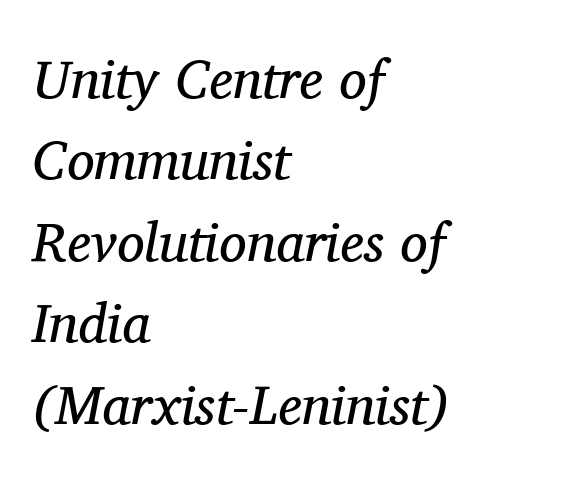
{"serif": "yes", "italic": "yes", "lean": "right", "slant_degrees": 11, "bold": "no", "weight": "regular", "width": "normal", "stroke_contrast": "medium", "x_height": "medium", "monospaced": "no", "underline": "no", "align": "left", "line_spacing": "normal", "line_spacing_ratio": 1.48, "letter_spacing": "normal", "letter_spacing_em": 0.0, "glyph_px": 55}
